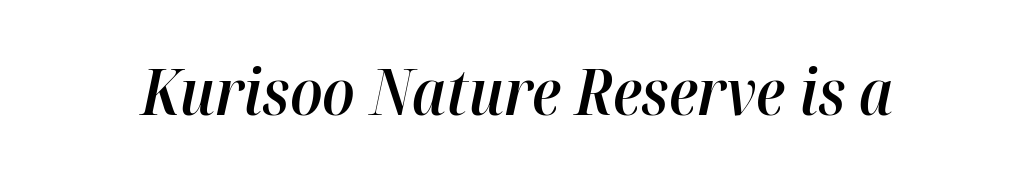
The image shows 63 px semibold type, italic (leaning right); set normal letter spacing, not underlined; high stroke contrast and a medium x-height.
